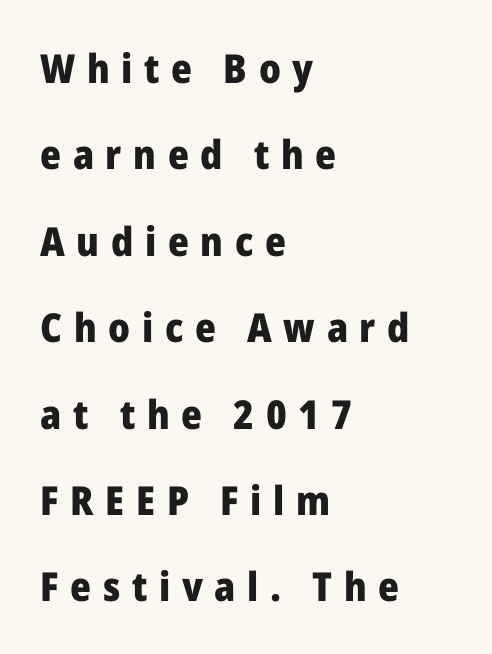
Q: Is the text bold? A: Yes.
Q: Is the text italic (slanted)? A: No, it is upright.
Q: Is the typeface a serif or a sans-serif typeface? A: Sans-serif.
Q: Is the text underlined? A: No.
Q: How is the paragraph aligned? A: Left-aligned.
Q: Is the spacing between letters normal or unusually wide? A: Unusually wide.
Q: Is the spacing between lines tight, normal or loose? A: Loose.
Q: Width (condensed, normal, or wide)? A: Normal.
Q: Stroke contrast? A: Low.
Q: x-height? A: Medium.
Q: Monospaced? A: No.
